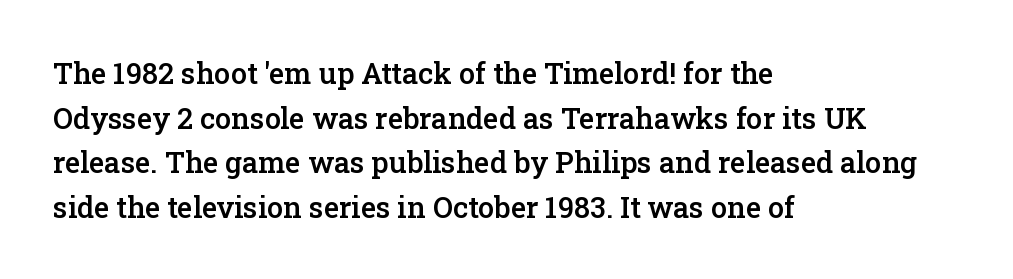
Caption: standard tracking, unaltered. The paragraph shown leans on its left margin. The font's upright variant was chosen for this text. These lines are rendered in a variable-pitch font.
